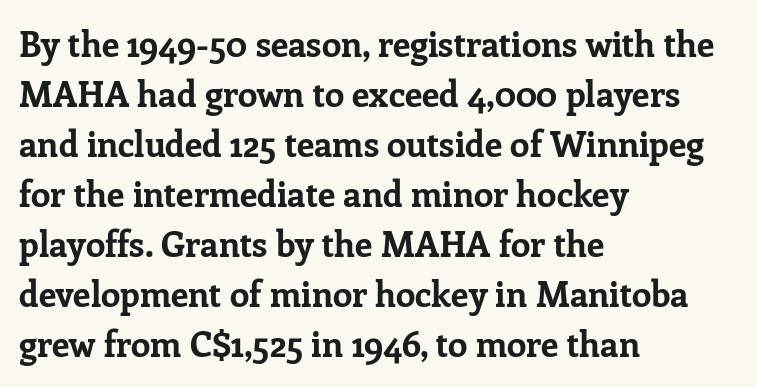
{"serif": "yes", "italic": "no", "bold": "yes", "weight": "bold", "width": "normal", "stroke_contrast": "low", "x_height": "medium", "monospaced": "no", "underline": "no", "align": "left", "line_spacing": "normal", "line_spacing_ratio": 1.43, "letter_spacing": "normal", "letter_spacing_em": 0.0, "glyph_px": 35}
